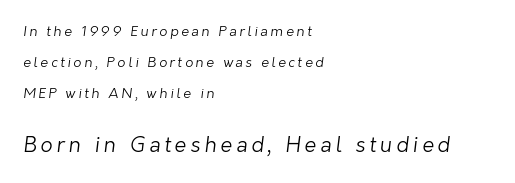
{"bold": "no", "underline": "no", "align": "left", "line_spacing": "loose", "line_spacing_ratio": 2.2, "larger_block": "second", "size_ratio": 1.5, "glyph_px": 21}
